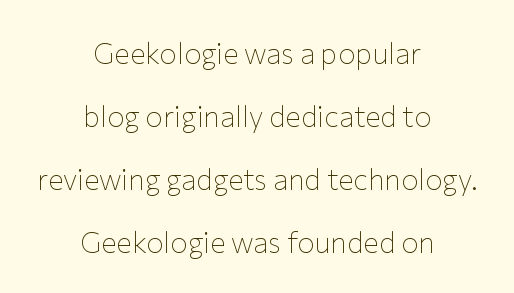
{"serif": "no", "italic": "no", "bold": "no", "weight": "thin", "width": "normal", "stroke_contrast": "low", "x_height": "medium", "monospaced": "no", "underline": "no", "align": "center", "line_spacing": "loose", "line_spacing_ratio": 2.17, "letter_spacing": "normal", "letter_spacing_em": 0.0, "glyph_px": 29}
